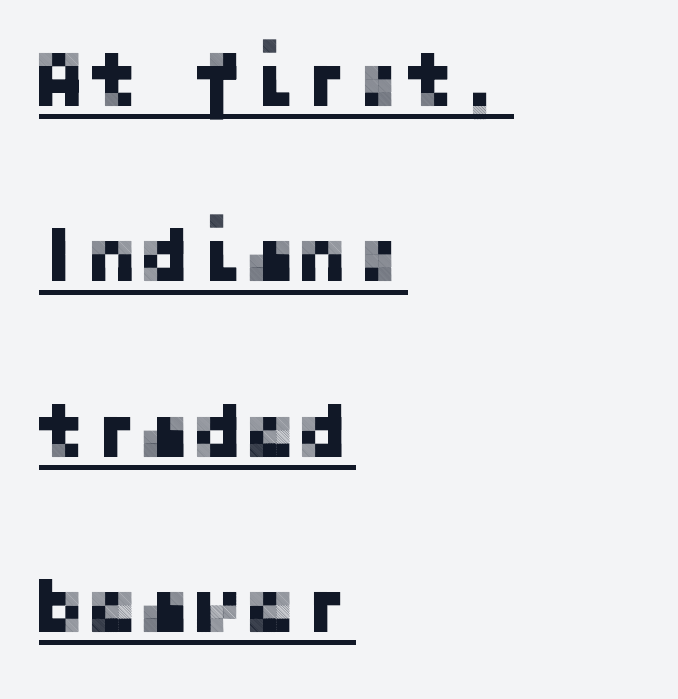
Q: Is the text italic (slanted)? A: No, it is upright.
Q: Is the typeface a serif or a sans-serif typeface? A: Sans-serif.
Q: Is the text underlined? A: Yes.
Q: How is the paragraph aligned? A: Left-aligned.
Q: Is the spacing between letters normal or unusually wide? A: Normal.
Q: Is the spacing between lines tight, normal or loose? A: Loose.
Q: Width (condensed, normal, or wide)? A: Normal.
Q: Stroke contrast? A: Low.
Q: x-height? A: Medium.
